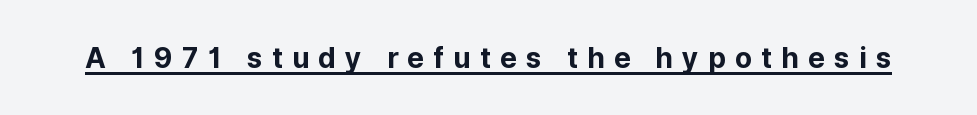
The image shows 28 px bold sans-serif type, upright; set unusually wide letter spacing (+0.33 em), underlined; low stroke contrast and a medium x-height.
